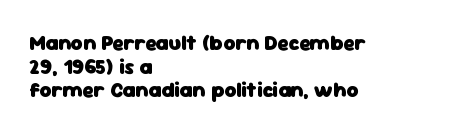
The image shows 21 px bold type, upright; set left-aligned, tight line spacing (1.12x), normal letter spacing, not underlined.
